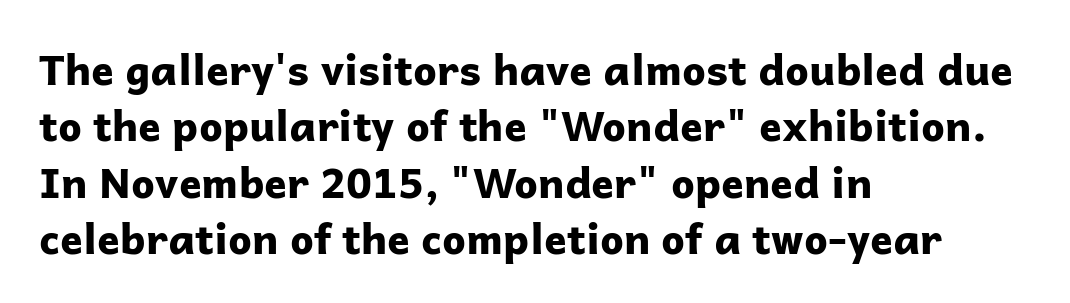
The image shows 42 px bold sans-serif type, upright; set left-aligned, normal line spacing (1.34x), normal letter spacing, not underlined; low stroke contrast and a medium x-height.
